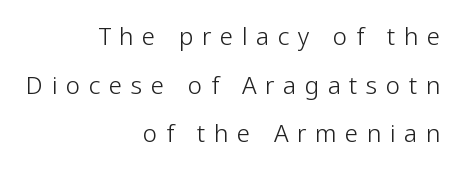
The image shows 24 px text type, upright; set right-aligned, loose line spacing (2.03x), unusually wide letter spacing (+0.36 em), not underlined.
